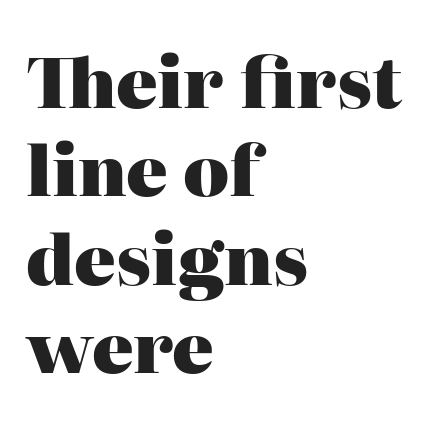
The gaps between neighbouring characters are ordinary and unremarkable. The rendering anchors every line to the left-hand side. In terms of posture, this sample is upright. Think of a printed novel: that variable character pitch is what you see here. Does the type have serifs? Yes, each stem ends in a small foot. Bare-footed words on every line.
